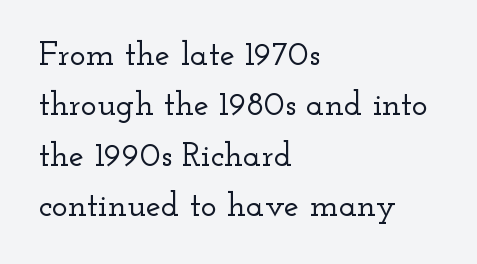
The image shows 34 px wide serif type, upright; set left-aligned, normal line spacing (1.48x), normal letter spacing, not underlined; low stroke contrast and a small x-height.
